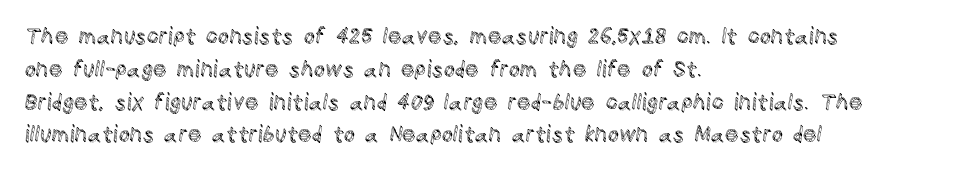
The specimen omits any rule beneath the text block's lines. Is the letter spacing exaggerated? No — it looks like the ordinary default. The rag falls on the right side of this text block. Baseline-to-baseline distance is the conventional proportion of letter height.
